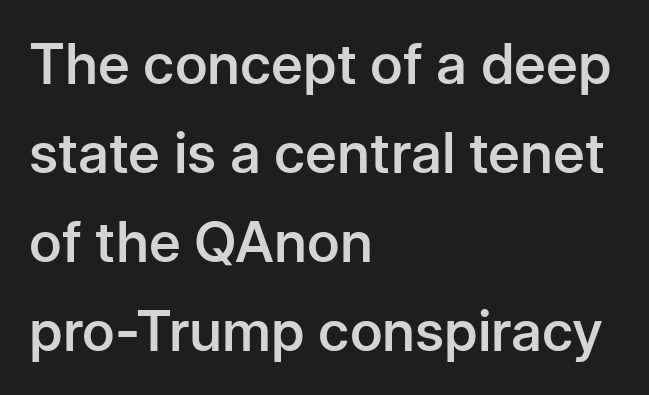
Compared with an ordinary text face, these strokes are moderately heavier — a semibold. The typesetter chose a ragged-right arrangement here. Tall strokes in this sample are plumb rather than angled. I'd call this a sans setting — the letters go barefoot. These lines sit exactly where default settings would place them. The passage shown is typed in a proportional face where columns would drift.
